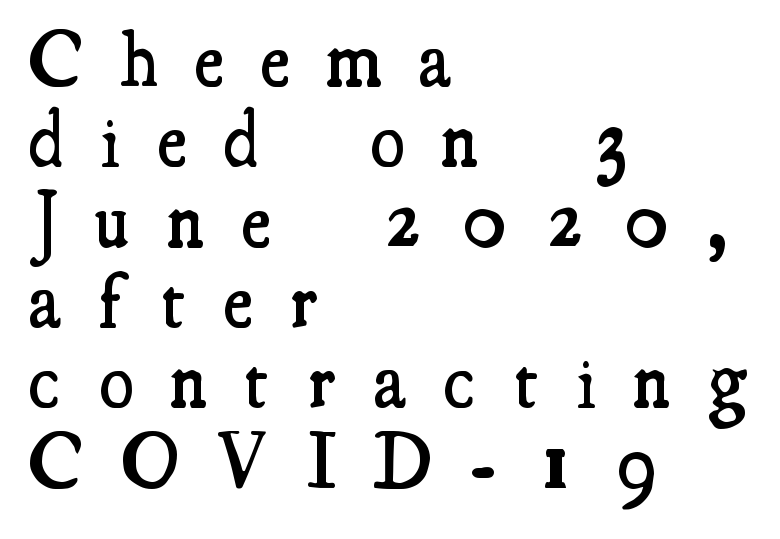
Q: Is the text bold? A: Semi-bold.
Q: Is the text italic (slanted)? A: No, it is upright.
Q: Is the typeface a serif or a sans-serif typeface? A: Serif.
Q: Is the text underlined? A: No.
Q: How is the paragraph aligned? A: Left-aligned.
Q: Is the spacing between letters normal or unusually wide? A: Unusually wide.
Q: Is the spacing between lines tight, normal or loose? A: Tight.
Q: Width (condensed, normal, or wide)? A: Condensed.
Q: Stroke contrast? A: Medium.
Q: x-height? A: Small.
Q: Monospaced? A: No.
